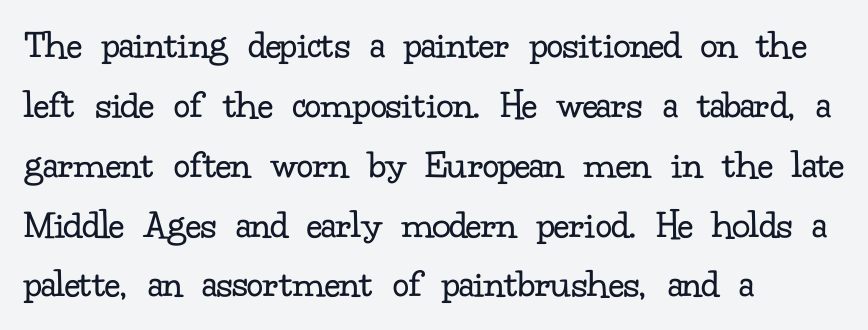
{"serif": "yes", "italic": "no", "bold": "no", "weight": "regular", "width": "normal", "stroke_contrast": "low", "x_height": "small", "monospaced": "no", "underline": "no", "align": "left", "line_spacing": "normal", "line_spacing_ratio": 1.46, "letter_spacing": "normal", "letter_spacing_em": 0.0, "glyph_px": 41}
